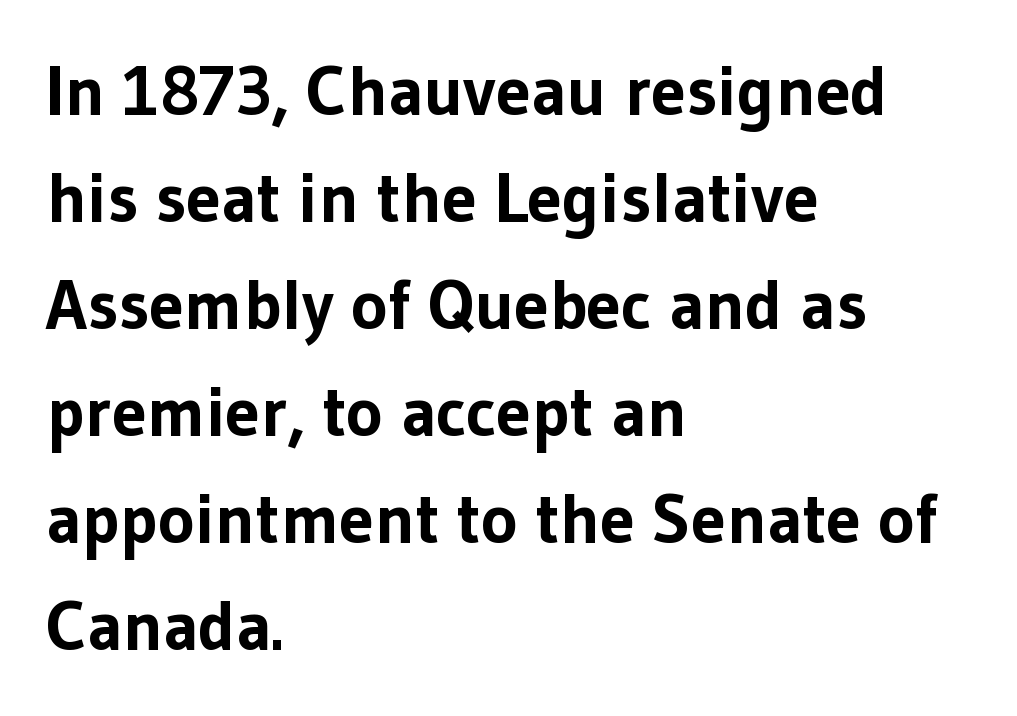
Q: Is the text bold? A: Yes.
Q: Is the text italic (slanted)? A: No, it is upright.
Q: Is the typeface a serif or a sans-serif typeface? A: Sans-serif.
Q: Is the text underlined? A: No.
Q: How is the paragraph aligned? A: Left-aligned.
Q: Is the spacing between letters normal or unusually wide? A: Normal.
Q: Is the spacing between lines tight, normal or loose? A: Normal.
Q: Width (condensed, normal, or wide)? A: Normal.
Q: Stroke contrast? A: Low.
Q: x-height? A: Medium.
Q: Monospaced? A: No.
